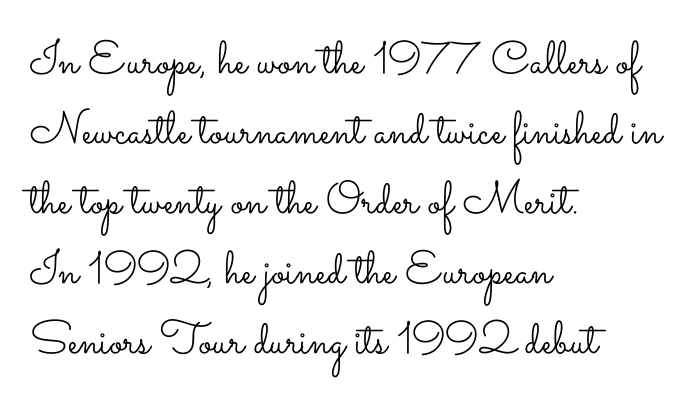
The letterforms sit at book weight or below. The rendering uses a moderate line-height, typical for paragraphs. Does the copy run flush right? No — it runs flush left. Words appear dense and cohesive because spacing is normal. Varying glyph widths throughout — classic text-font behaviour.
